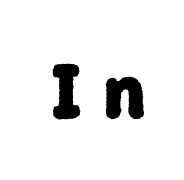
The image shows 77 px heavy sans-serif type; set unusually wide letter spacing (+0.32 em), not underlined; low stroke contrast and a medium x-height.
